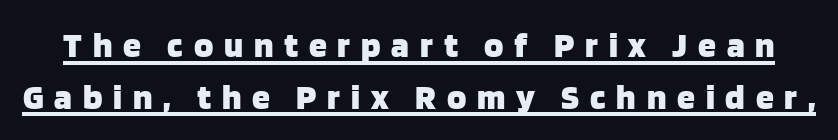
The image shows 36 px heavy sans-serif type, upright; set normal line spacing (1.44x), unusually wide letter spacing (+0.3 em), underlined; low stroke contrast and a large x-height.
